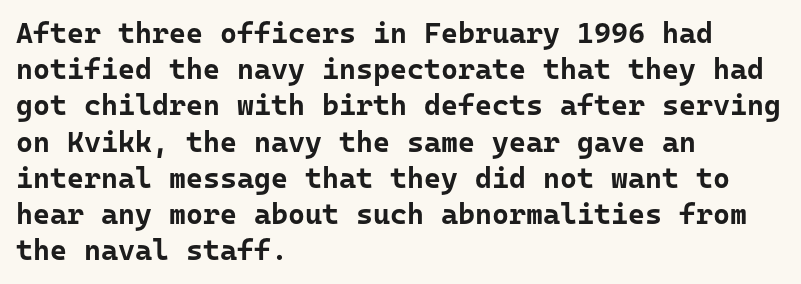
One-word summary of the alignment: left. Nothing sits at the stroke ends, so this counts as sans-serif. The lettering stays uniformly vertical, giving the passage a roman look. Standard letterfit; no display-style spreading of the glyphs.
